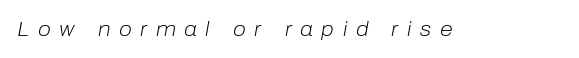
Q: Is the text bold? A: No.
Q: Is the text italic (slanted)? A: Yes, it leans right by about 10 degrees.
Q: Is the text underlined? A: No.
Q: Is the spacing between letters normal or unusually wide? A: Unusually wide.
